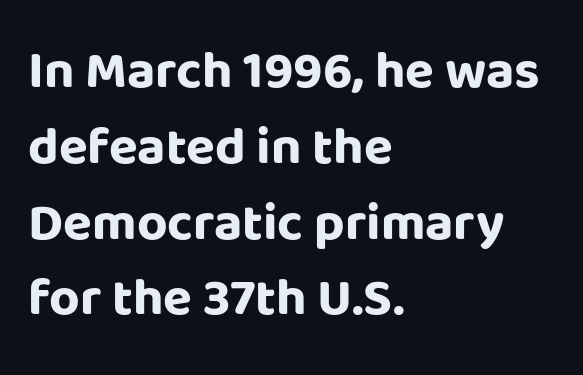
Do the characters align in a grid? No, the font is proportional. All the whitespace from short lines collects on the right. Plenty of ink on the page — the face is bold. What's the leading like? Ordinary, nothing unusual.
